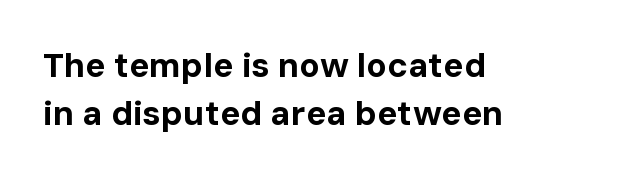
The image shows 34 px bold sans-serif type, upright; set left-aligned, normal line spacing (1.4x), normal letter spacing, not underlined; low stroke contrast and a medium x-height.
